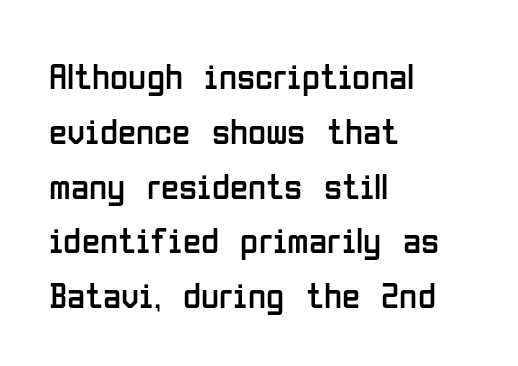
Q: Is the text bold? A: No.
Q: Is the text italic (slanted)? A: No, it is upright.
Q: Is the typeface a serif or a sans-serif typeface? A: Sans-serif.
Q: Is the text underlined? A: No.
Q: How is the paragraph aligned? A: Left-aligned.
Q: Is the spacing between letters normal or unusually wide? A: Normal.
Q: Is the spacing between lines tight, normal or loose? A: Normal.
Q: Width (condensed, normal, or wide)? A: Condensed.
Q: Stroke contrast? A: Low.
Q: x-height? A: Medium.
Q: Monospaced? A: No.
